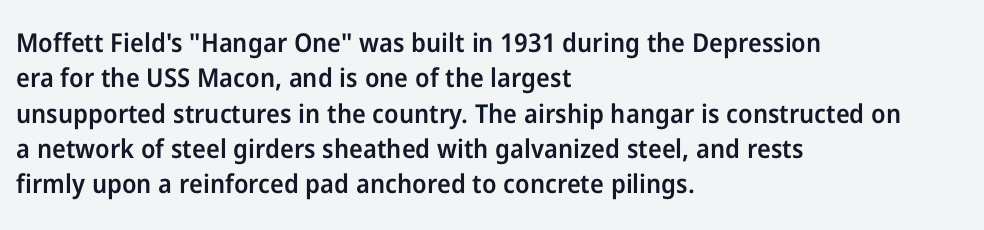
Q: Is the text bold? A: Semi-bold.
Q: Is the text italic (slanted)? A: No, it is upright.
Q: Is the text underlined? A: No.
Q: How is the paragraph aligned? A: Left-aligned.
Q: Is the spacing between letters normal or unusually wide? A: Normal.
Q: Is the spacing between lines tight, normal or loose? A: Normal.
